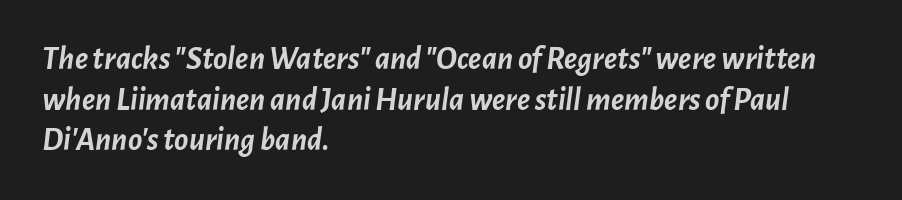
Typeset ragged right — the left edge is the straight one. A clean baseline with only descenders dipping below it. Typesetter's note: full bold, strokes at maximum text heaviness. Note the varied advance widths — an 'i' is clearly narrower than an 'm'. Letter spacing: default.
